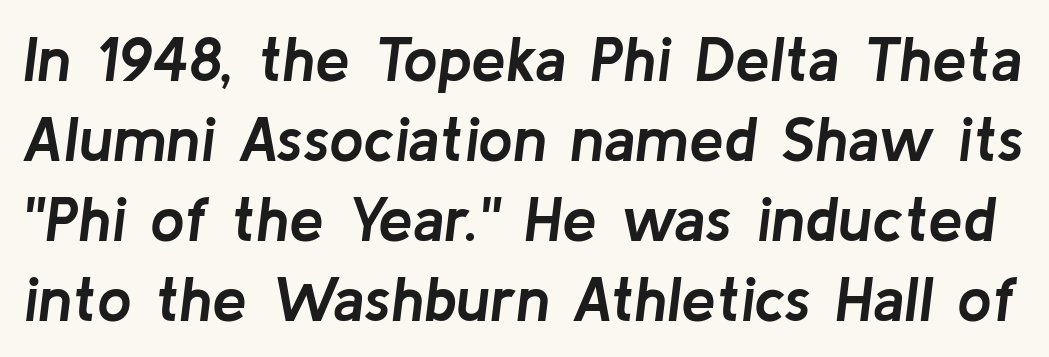
The image shows 62 px semibold type, italic (leaning right); set normal line spacing (1.29x), normal letter spacing, not underlined; low stroke contrast and a medium x-height.
